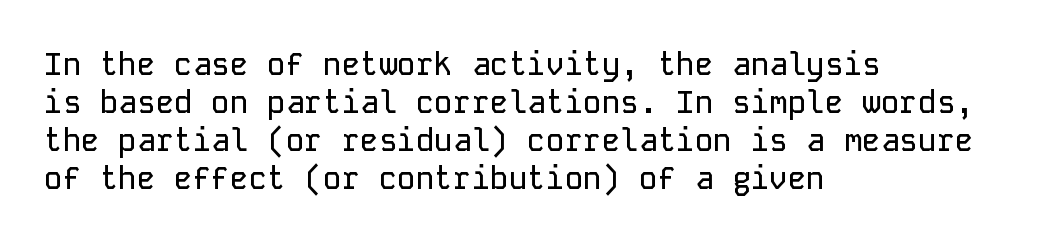
Q: Is the text italic (slanted)? A: No, it is upright.
Q: Is the typeface a serif or a sans-serif typeface? A: Sans-serif.
Q: Is the text underlined? A: No.
Q: How is the paragraph aligned? A: Left-aligned.
Q: Is the spacing between letters normal or unusually wide? A: Normal.
Q: Width (condensed, normal, or wide)? A: Normal.
Q: Stroke contrast? A: Low.
Q: x-height? A: Medium.
Q: Monospaced? A: Yes.
